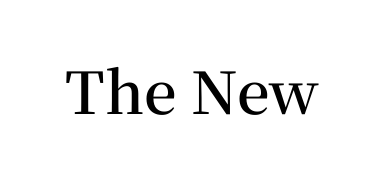
The image shows 58 px semibold serif type, upright; set normal letter spacing, not underlined; medium stroke contrast and a medium x-height.
